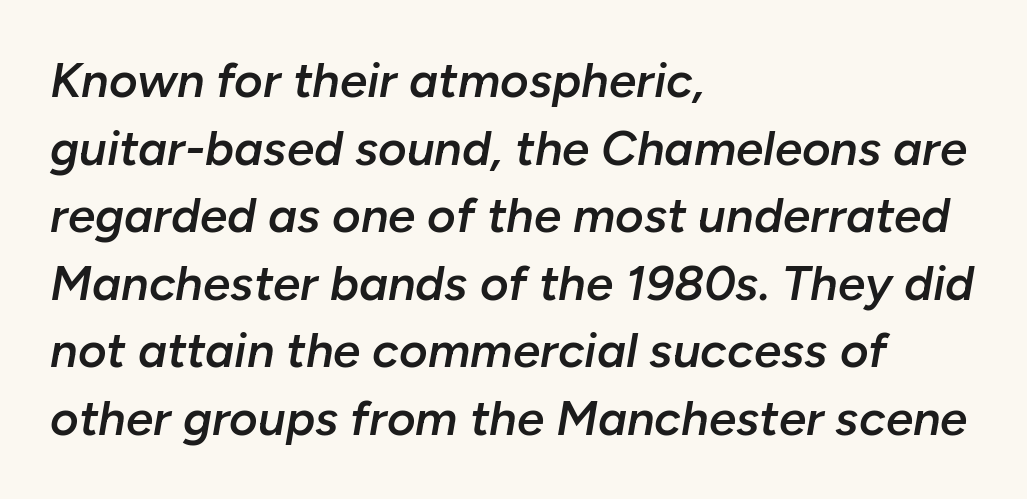
{"italic": "yes", "lean": "right", "slant_degrees": 10, "bold": "semi", "weight": "semibold", "width": "normal", "stroke_contrast": "low", "x_height": "medium", "monospaced": "no", "underline": "no", "align": "left", "line_spacing": "normal", "line_spacing_ratio": 1.38, "letter_spacing": "normal", "letter_spacing_em": 0.0, "glyph_px": 49}
